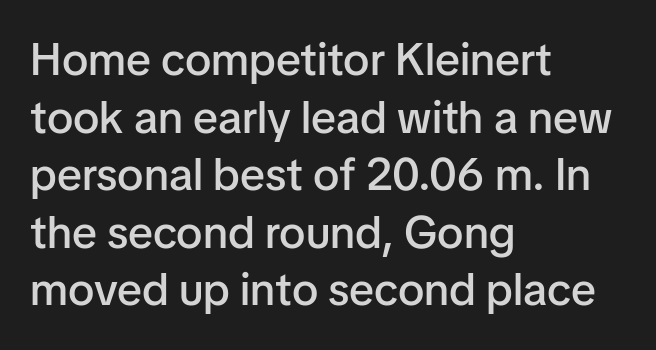
Q: Is the text bold? A: Semi-bold.
Q: Is the text italic (slanted)? A: No, it is upright.
Q: Is the typeface a serif or a sans-serif typeface? A: Sans-serif.
Q: Is the text underlined? A: No.
Q: How is the paragraph aligned? A: Left-aligned.
Q: Is the spacing between letters normal or unusually wide? A: Normal.
Q: Is the spacing between lines tight, normal or loose? A: Normal.
Q: Width (condensed, normal, or wide)? A: Normal.
Q: Stroke contrast? A: Low.
Q: x-height? A: Medium.
Q: Monospaced? A: No.
